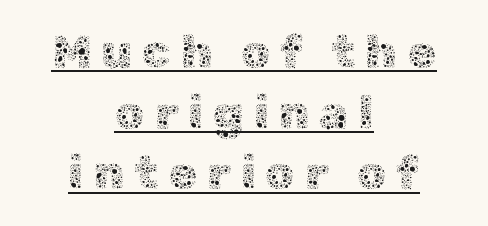
{"italic": "no", "bold": "no", "weight": "thin", "width": "normal", "x_height": "medium", "monospaced": "no", "underline": "yes", "align": "center", "line_spacing": "normal", "line_spacing_ratio": 1.29, "letter_spacing": "wide", "letter_spacing_em": 0.2, "glyph_px": 47}
